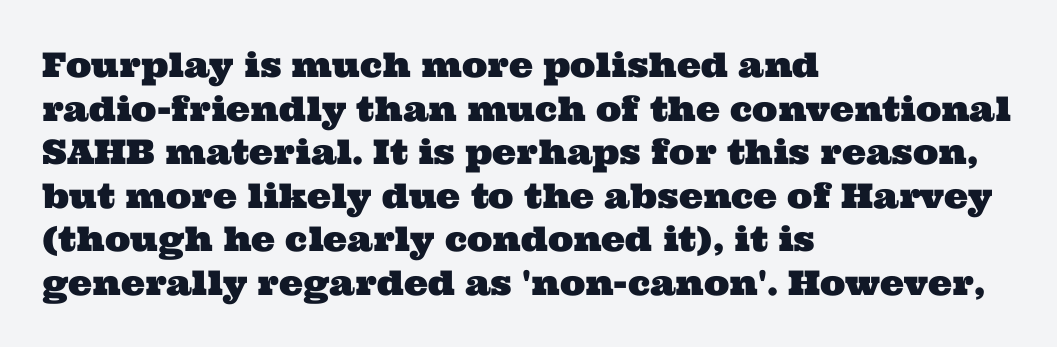
The image shows 34 px wide serif type; set left-aligned, normal line spacing (1.28x), normal letter spacing, not underlined; medium stroke contrast and a medium x-height.
